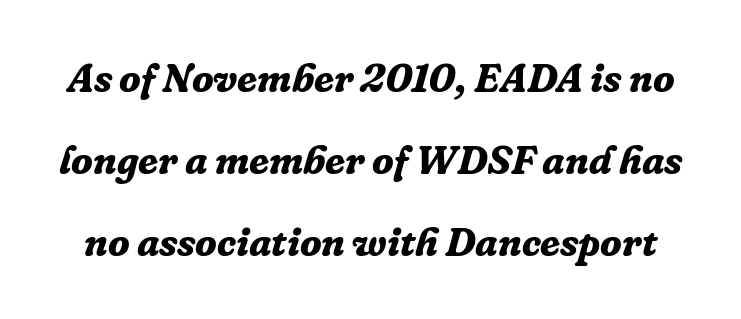
Successive baselines arrive slowly, with a big drop between each. Looks like regular typesetting: each glyph gets only the width it needs. Letterform terminals end in serifs throughout the passage. Nobody touched the tracking dial on this one. Italic: yes, the glyphs are oblique.
